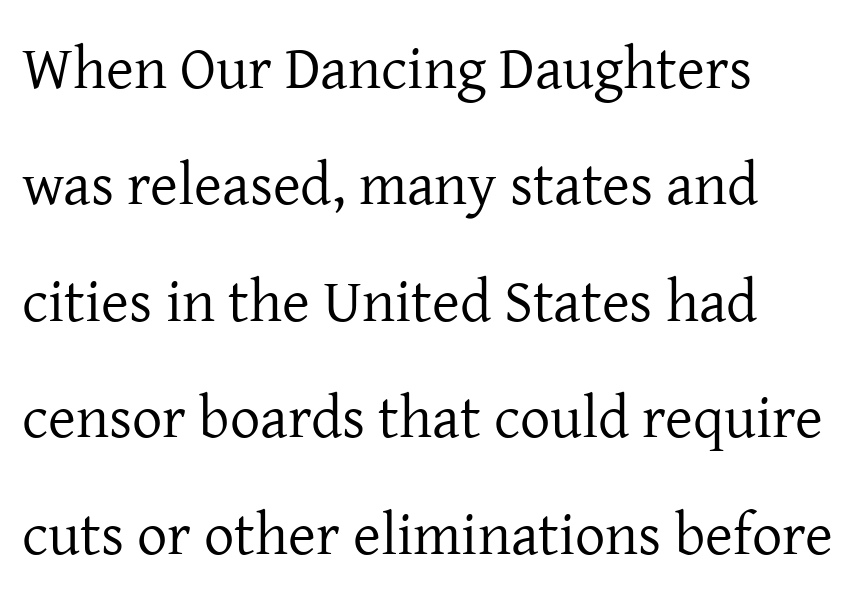
Q: Is the text bold? A: No.
Q: Is the text italic (slanted)? A: No, it is upright.
Q: Is the typeface a serif or a sans-serif typeface? A: Serif.
Q: Is the text underlined? A: No.
Q: How is the paragraph aligned? A: Left-aligned.
Q: Is the spacing between letters normal or unusually wide? A: Normal.
Q: Is the spacing between lines tight, normal or loose? A: Loose.
Q: Width (condensed, normal, or wide)? A: Normal.
Q: Stroke contrast? A: Low.
Q: x-height? A: Medium.
Q: Monospaced? A: No.
